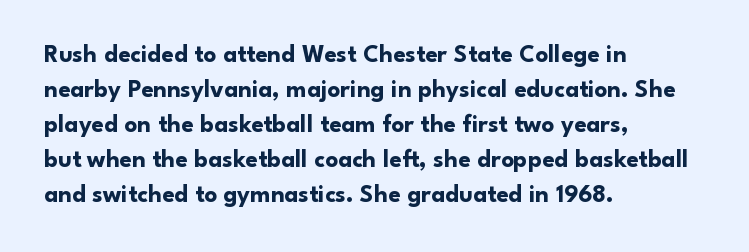
The image shows 25 px bold type, upright; set left-aligned, normal line spacing (1.4x), normal letter spacing, not underlined.
